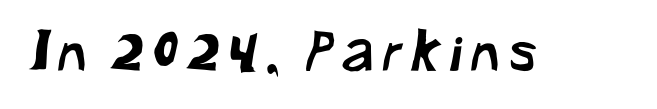
Q: Is the typeface a serif or a sans-serif typeface? A: Sans-serif.
Q: Is the text underlined? A: No.
Q: Width (condensed, normal, or wide)? A: Normal.
Q: Stroke contrast? A: Low.
Q: x-height? A: Medium.
Q: Monospaced? A: No.
